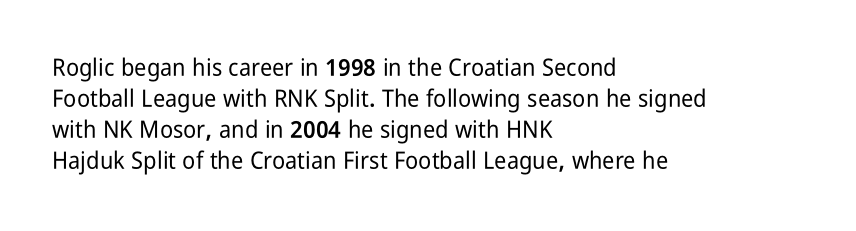
The image shows 24 px text type, upright; set left-aligned, normal line spacing (1.29x), normal letter spacing, not underlined.
